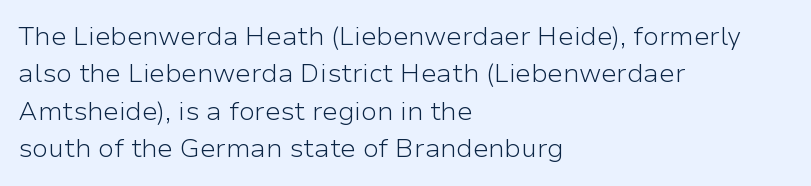
Is the letter spacing exaggerated? No — it looks like the ordinary default. This block has exactly the height ordinary leading produces. This is the regular roman posture of the typeface. Weight: not bold — regular or lighter.
